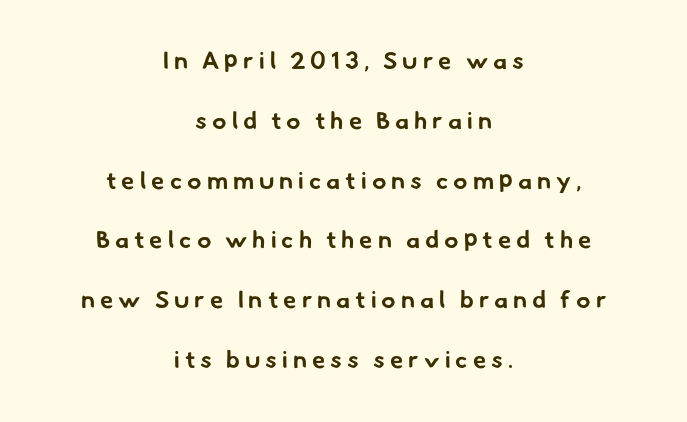
Q: Is the text bold? A: Yes.
Q: Is the text underlined? A: No.
Q: How is the paragraph aligned? A: Centered.
Q: Is the spacing between letters normal or unusually wide? A: Unusually wide.
Q: Is the spacing between lines tight, normal or loose? A: Loose.
